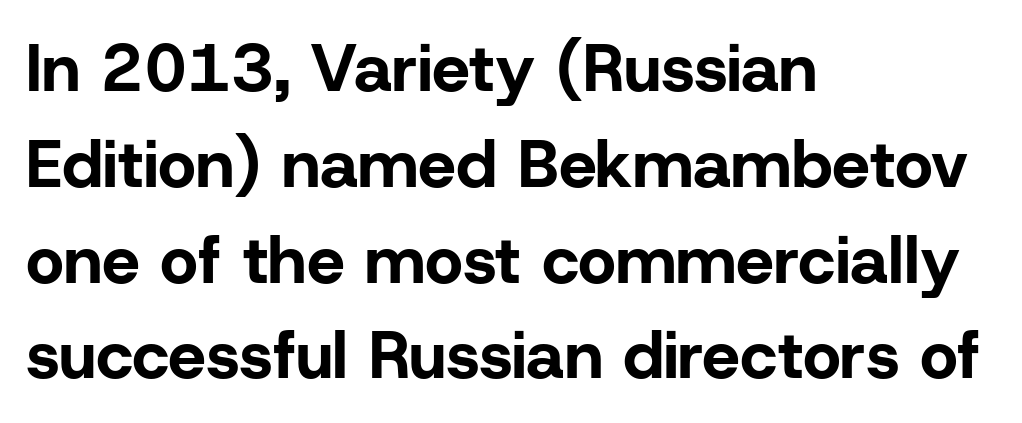
Q: Is the text bold? A: Yes.
Q: Is the text italic (slanted)? A: No, it is upright.
Q: Is the typeface a serif or a sans-serif typeface? A: Sans-serif.
Q: Is the text underlined? A: No.
Q: How is the paragraph aligned? A: Left-aligned.
Q: Is the spacing between letters normal or unusually wide? A: Normal.
Q: Is the spacing between lines tight, normal or loose? A: Normal.
Q: Width (condensed, normal, or wide)? A: Normal.
Q: Stroke contrast? A: Low.
Q: x-height? A: Medium.
Q: Monospaced? A: No.
